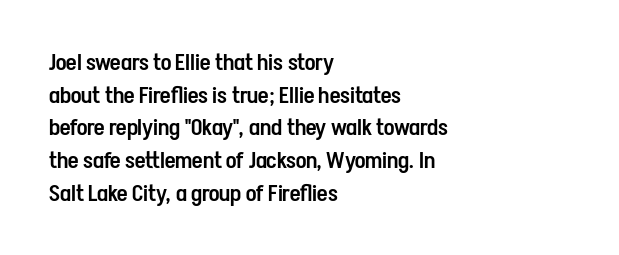
The image shows 23 px text type, upright; set left-aligned, normal line spacing (1.42x), normal letter spacing, not underlined.
